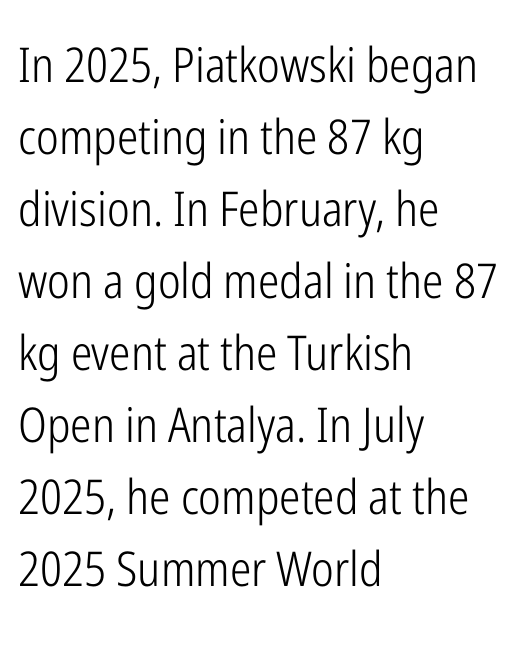
The image shows 48 px light, condensed sans-serif type, upright; set left-aligned, normal line spacing (1.5x), normal letter spacing, not underlined; low stroke contrast and a medium x-height.
